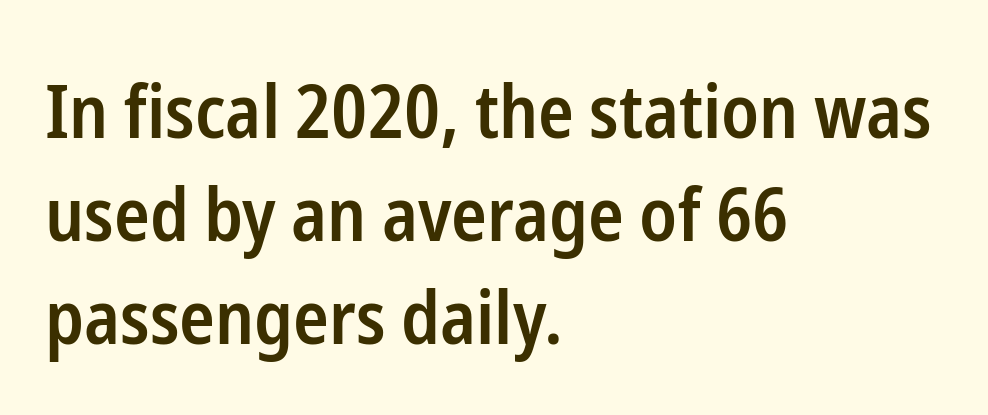
{"serif": "no", "italic": "no", "bold": "semi", "weight": "semibold", "width": "condensed", "stroke_contrast": "low", "x_height": "medium", "monospaced": "no", "underline": "no", "align": "left", "line_spacing": "normal", "line_spacing_ratio": 1.39, "letter_spacing": "normal", "letter_spacing_em": 0.0, "glyph_px": 74}
